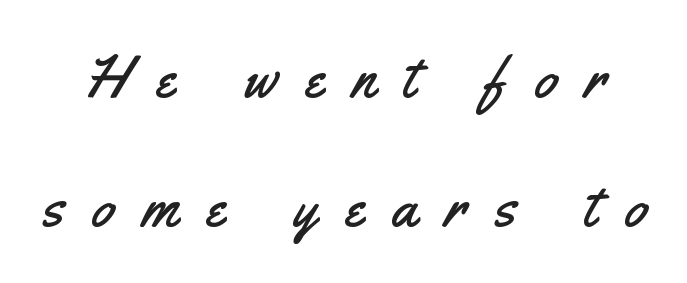
{"serif": "no", "width": "condensed", "stroke_contrast": "medium", "x_height": "small", "monospaced": "no", "underline": "no", "line_spacing": "loose", "line_spacing_ratio": 2.18, "letter_spacing": "wide", "letter_spacing_em": 0.48, "glyph_px": 59}
